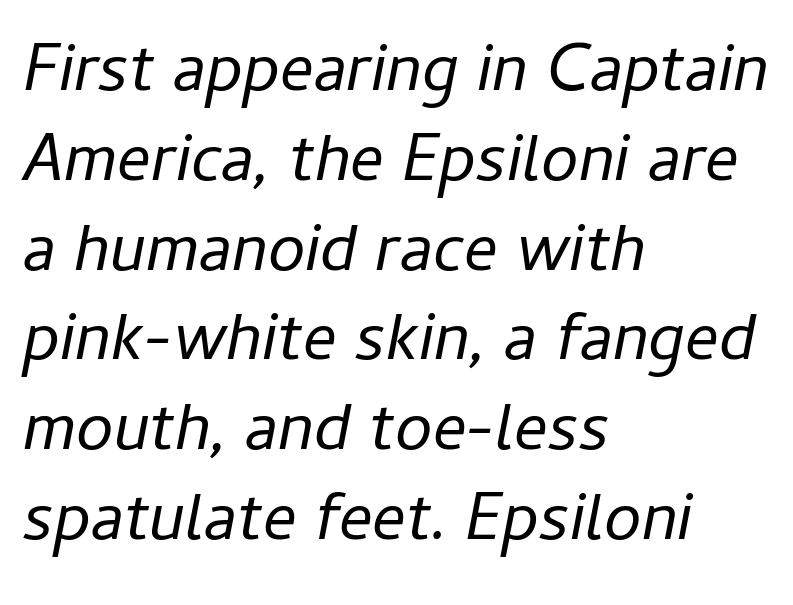
{"italic": "yes", "lean": "right", "slant_degrees": 11, "bold": "no", "weight": "regular", "width": "normal", "stroke_contrast": "low", "x_height": "medium", "monospaced": "no", "underline": "no", "align": "left", "line_spacing": "normal", "line_spacing_ratio": 1.34, "letter_spacing": "normal", "letter_spacing_em": 0.0, "glyph_px": 67}
